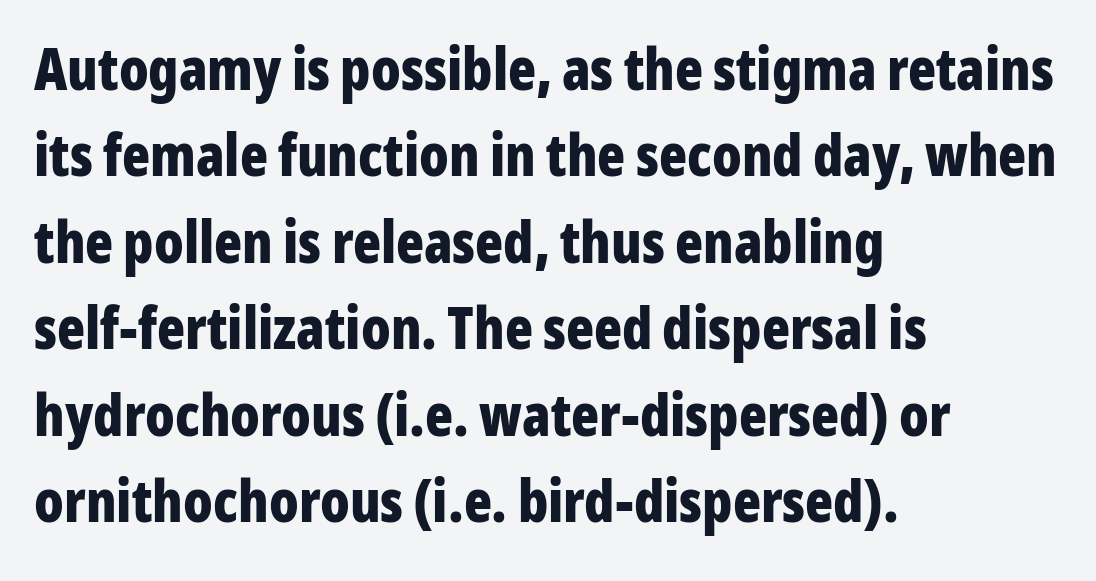
The image shows 58 px bold, condensed sans-serif type, upright; set left-aligned, normal line spacing (1.49x), normal letter spacing, not underlined; low stroke contrast and a medium x-height.
